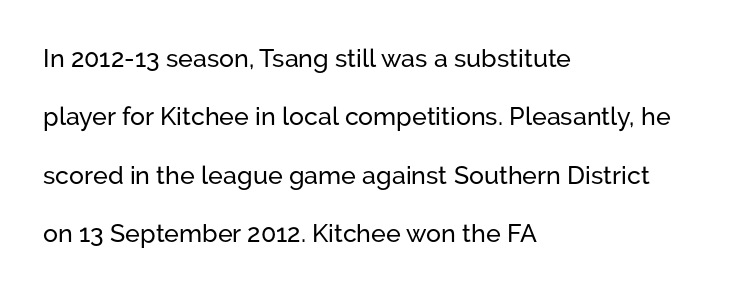
{"italic": "no", "underline": "no", "align": "left", "line_spacing": "loose", "line_spacing_ratio": 2.34, "letter_spacing": "normal", "letter_spacing_em": 0.0, "glyph_px": 25}
